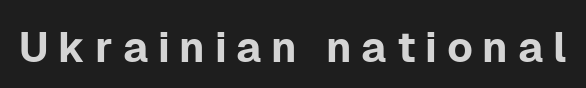
The rendering uses natural spacing where letterforms have individual widths. The type is letterspaced generously, with wide tracking. The words here are not underlined. The type family on display is of the sans-serif kind. Tall strokes in this sample are plumb rather than angled.
